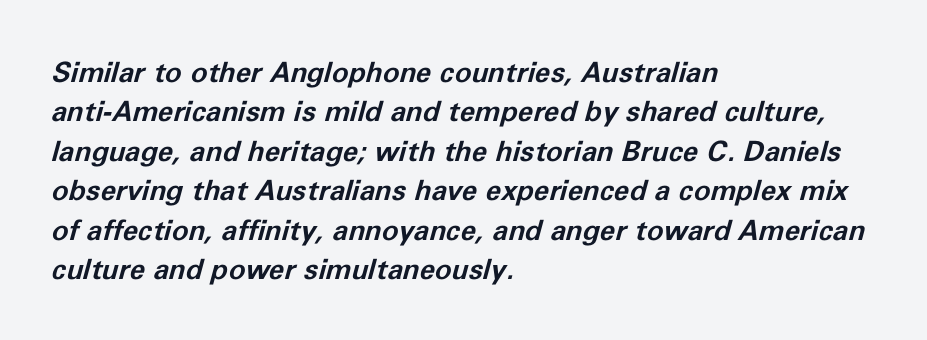
The image shows 28 px bold type, italic (leaning right); set left-aligned, normal line spacing (1.41x), normal letter spacing, not underlined; low stroke contrast and a medium x-height.
